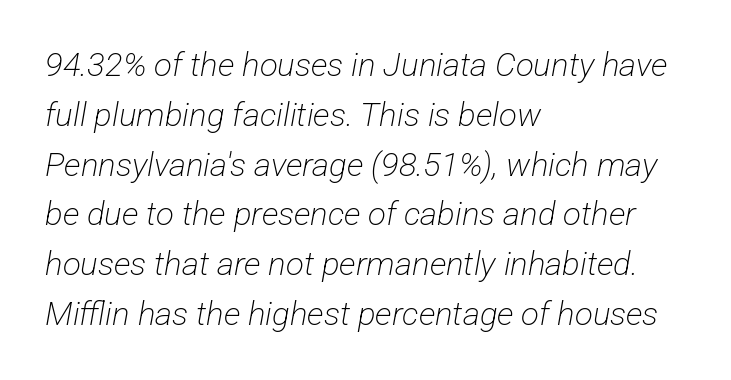
The image shows 33 px light, condensed sans-serif type; set left-aligned, normal line spacing (1.51x), normal letter spacing, not underlined; low stroke contrast and a medium x-height.
